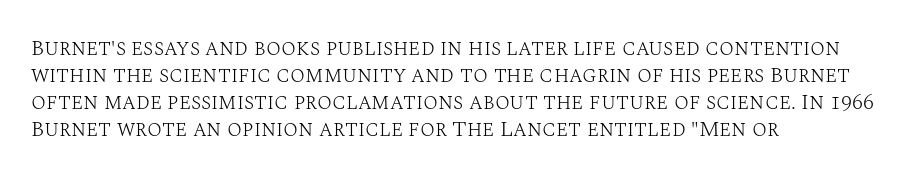
Honestly, the letter spacing is just normal — you wouldn't notice it. A student would call this left alignment; a typographer would say flush left, rag right. The font sits on the lighter half of the weight spectrum, regular included. Just letters on the line, the space beneath them empty.
